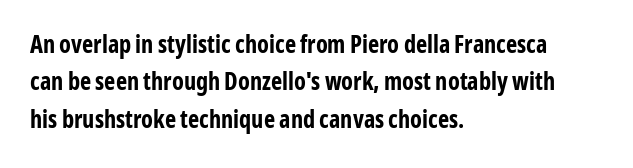
{"italic": "no", "bold": "yes", "underline": "no", "align": "left", "line_spacing": "normal", "line_spacing_ratio": 1.56, "letter_spacing": "normal", "letter_spacing_em": 0.0, "glyph_px": 24}
